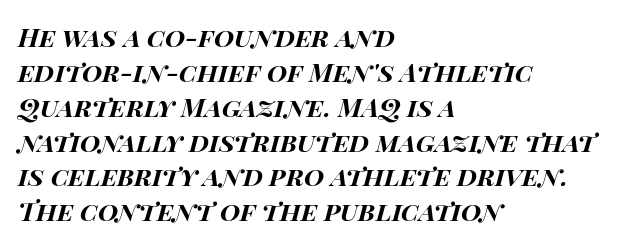
Regarding leading, the lines here are spaced in the standard way. Heft: maximum for text — a bold. The text block is weighted toward the left margin, trailing off unevenly rightward. No extra tracking has been applied to these lines. It's the slanting kind of type.
